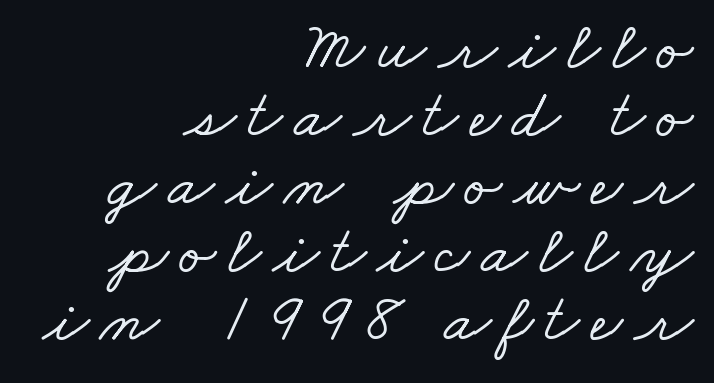
{"serif": "yes", "width": "wide", "stroke_contrast": "low", "x_height": "small", "monospaced": "no", "underline": "no", "align": "right", "line_spacing": "tight", "line_spacing_ratio": 1.0, "glyph_px": 68}
